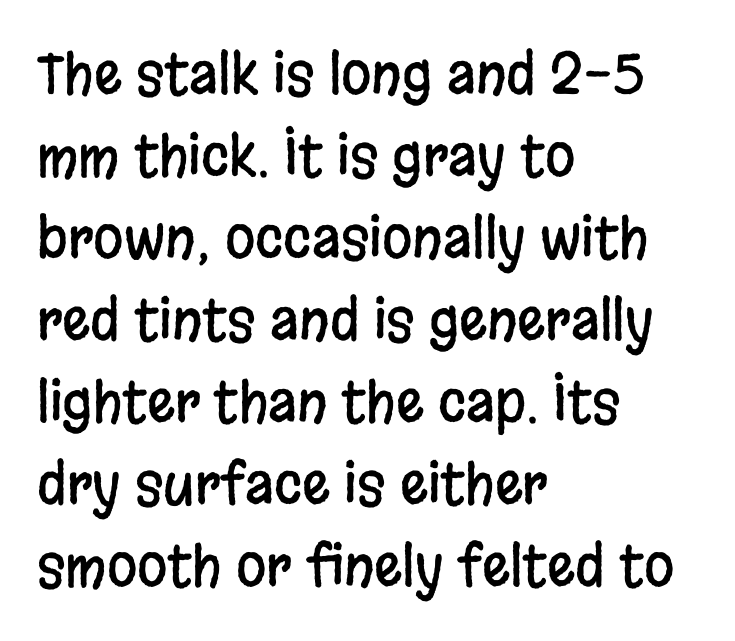
The image shows 55 px condensed sans-serif type, upright; set left-aligned, normal line spacing (1.49x), normal letter spacing, not underlined; low stroke contrast and a large x-height.
